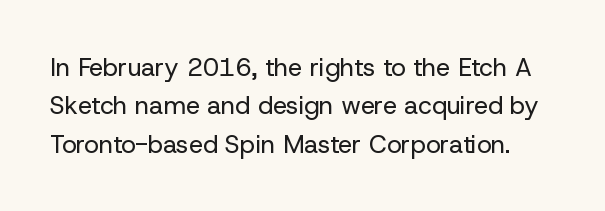
Q: Is the text bold? A: No.
Q: Is the text italic (slanted)? A: No, it is upright.
Q: Is the text underlined? A: No.
Q: Is the spacing between letters normal or unusually wide? A: Normal.
Q: Is the spacing between lines tight, normal or loose? A: Normal.
